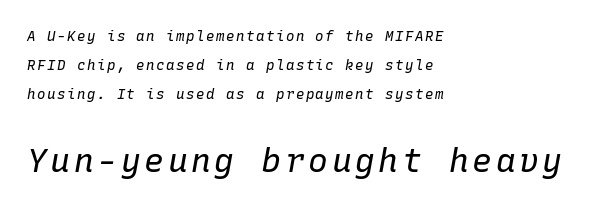
{"italic": "yes", "lean": "right", "slant_degrees": 10, "bold": "no", "weight": "regular", "width": "normal", "stroke_contrast": "low", "x_height": "medium", "monospaced": "yes", "underline": "no", "align": "left", "line_spacing": "loose", "line_spacing_ratio": 2.07, "larger_block": "second", "size_ratio": 2.36, "glyph_px": 33}
